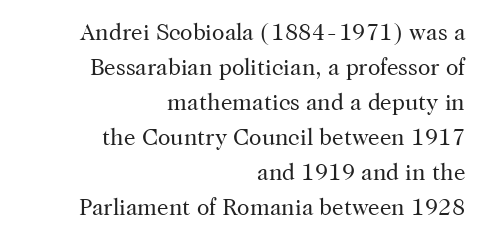
Think standard paragraph weight, or any step lighter than that. Tracking value appears to be zero — textbook default spacing. The words here are not underlined. This is roman type, the default non-slanted kind. If you drew a ruler down the right edge, every line would touch it.
